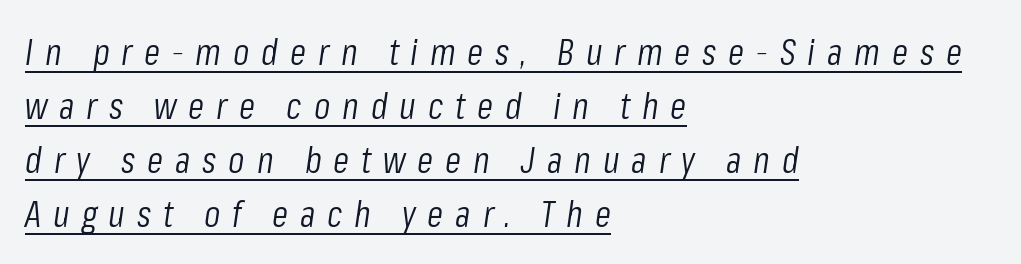
{"italic": "yes", "lean": "right", "slant_degrees": 8, "bold": "no", "weight": "light", "width": "condensed", "stroke_contrast": "low", "x_height": "medium", "monospaced": "no", "underline": "yes", "align": "left", "line_spacing": "normal", "line_spacing_ratio": 1.46, "letter_spacing": "wide", "letter_spacing_em": 0.32, "glyph_px": 37}
